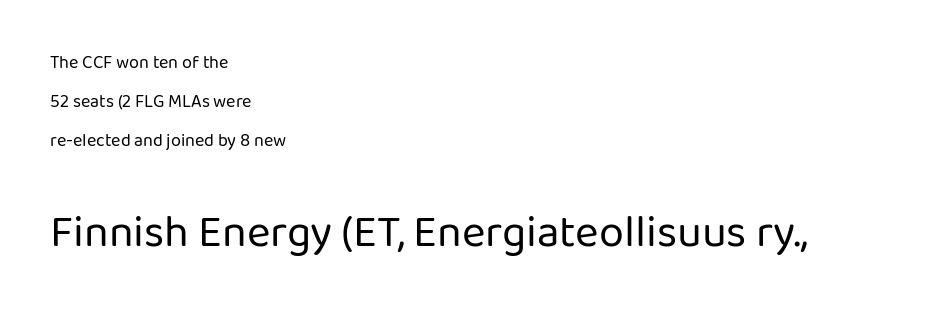
Q: Is the text bold? A: No.
Q: Is the text italic (slanted)? A: No, it is upright.
Q: Is the typeface a serif or a sans-serif typeface? A: Sans-serif.
Q: Is the text underlined? A: No.
Q: How is the paragraph aligned? A: Left-aligned.
Q: Is the spacing between letters normal or unusually wide? A: Normal.
Q: Is the spacing between lines tight, normal or loose? A: Loose.
Q: Which block of text is set in a larger size, the first (top) or the second (bottom)? A: The second (bottom) one.
Q: Width (condensed, normal, or wide)? A: Normal.
Q: Stroke contrast? A: Low.
Q: x-height? A: Medium.
Q: Monospaced? A: No.
